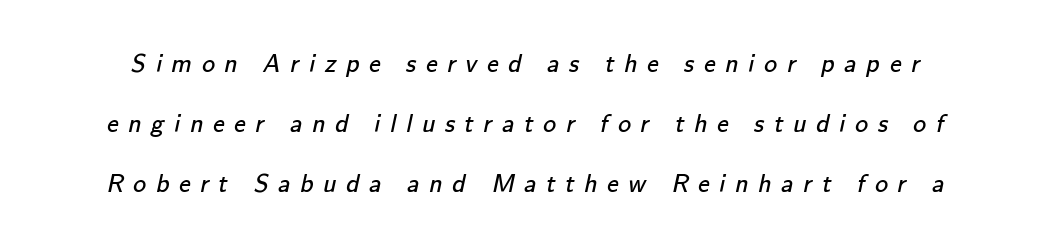
The image shows 26 px text type; set loose line spacing (2.3x), unusually wide letter spacing (+0.37 em), not underlined.
